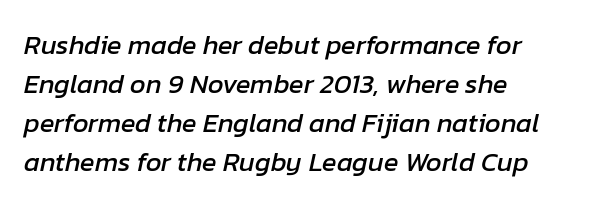
{"italic": "yes", "lean": "right", "slant_degrees": 12, "underline": "no", "align": "left", "line_spacing": "normal", "line_spacing_ratio": 1.44, "letter_spacing": "normal", "letter_spacing_em": 0.0, "glyph_px": 27}
